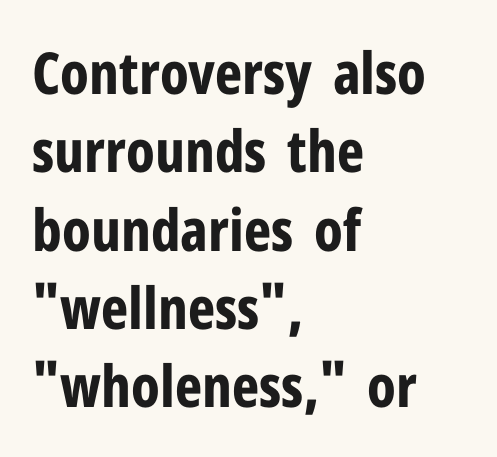
Think of a printed novel: that variable character pitch is what you see here. The letters sit at their default tracking, neither squeezed nor spread. This is roman type, the default non-slanted kind. The passage is arranged the way most books set body copy — flush left. Notice how thick the strokes are: this is what a full bold looks like.
